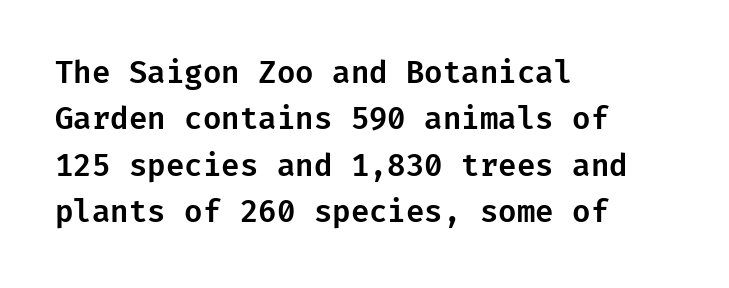
{"serif": "no", "italic": "no", "width": "normal", "stroke_contrast": "low", "x_height": "medium", "underline": "no", "align": "left", "line_spacing": "normal", "line_spacing_ratio": 1.55, "letter_spacing": "normal", "letter_spacing_em": 0.0, "glyph_px": 30}
